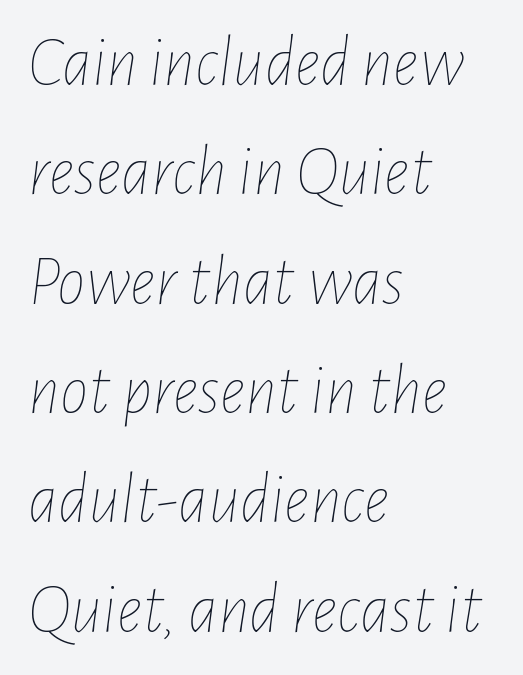
If you drew a line through each stem, it would be angled. Tracking value appears to be zero — textbook default spacing. A student would call this left alignment; a typographer would say flush left, rag right. This rendering features lettering with no underline.
